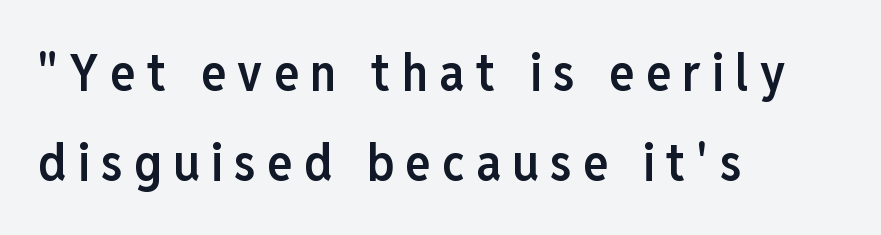
Q: Is the text bold? A: Semi-bold.
Q: Is the text italic (slanted)? A: No, it is upright.
Q: Is the typeface a serif or a sans-serif typeface? A: Sans-serif.
Q: Is the text underlined? A: No.
Q: How is the paragraph aligned? A: Left-aligned.
Q: Is the spacing between letters normal or unusually wide? A: Unusually wide.
Q: Width (condensed, normal, or wide)? A: Condensed.
Q: Stroke contrast? A: Low.
Q: x-height? A: Medium.
Q: Monospaced? A: No.
